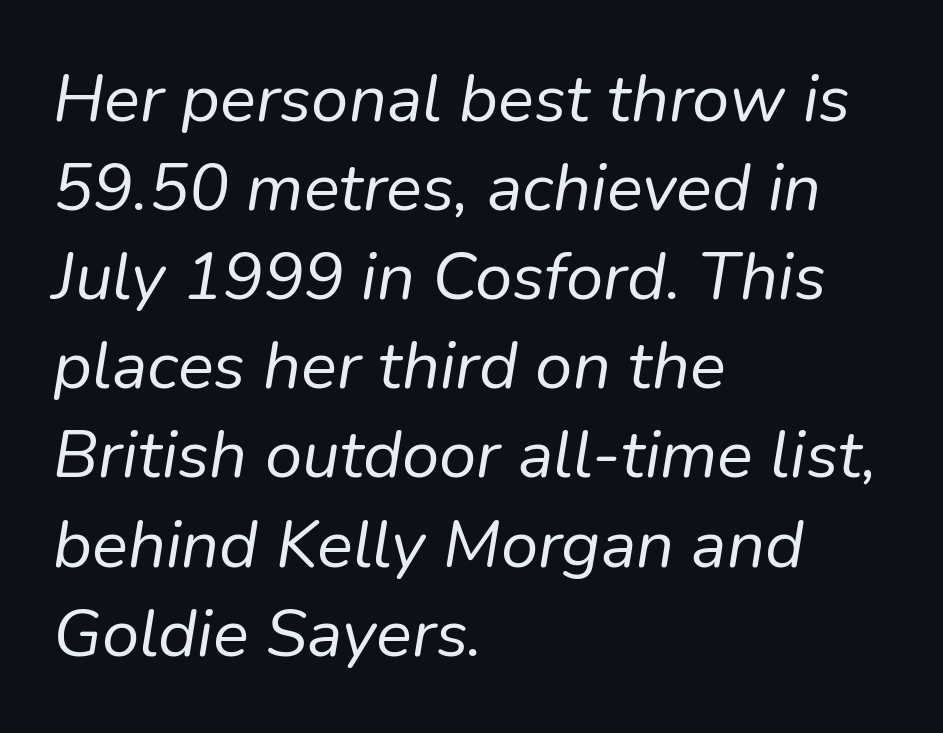
Q: Is the text bold? A: No.
Q: Is the text italic (slanted)? A: Yes, it leans right by about 9 degrees.
Q: Is the text underlined? A: No.
Q: How is the paragraph aligned? A: Left-aligned.
Q: Is the spacing between letters normal or unusually wide? A: Normal.
Q: Is the spacing between lines tight, normal or loose? A: Normal.
Q: Width (condensed, normal, or wide)? A: Normal.
Q: Stroke contrast? A: Low.
Q: x-height? A: Medium.
Q: Monospaced? A: No.
